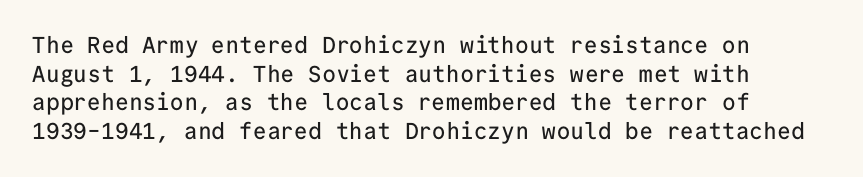
The image shows 23 px text type, upright; set left-aligned, normal line spacing (1.25x), normal letter spacing, not underlined.
